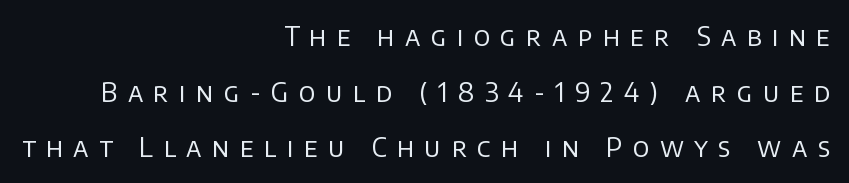
Q: Is the text bold? A: No.
Q: Is the text italic (slanted)? A: No, it is upright.
Q: Is the text underlined? A: No.
Q: How is the paragraph aligned? A: Right-aligned.
Q: Is the spacing between letters normal or unusually wide? A: Unusually wide.
Q: Is the spacing between lines tight, normal or loose? A: Loose.
